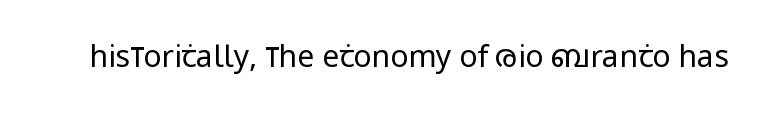
These lines are rendered in a variable-pitch font. The font sits on the lighter half of the weight spectrum, regular included. The horizontal fit of the characters is conventional and even. Rule under the text: the space is simply empty. No feet cap the strokes, marking this as sans-serif type.
